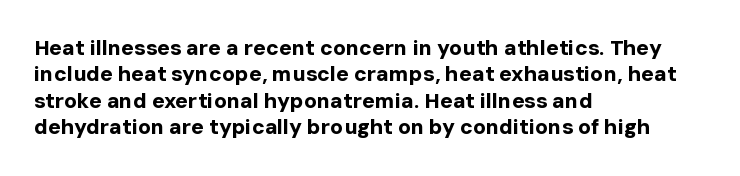
{"italic": "no", "bold": "yes", "underline": "no", "align": "left", "line_spacing": "normal", "line_spacing_ratio": 1.26, "letter_spacing": "normal", "letter_spacing_em": 0.0, "glyph_px": 21}
